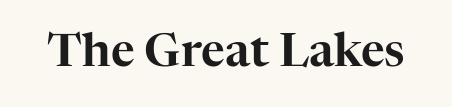
Q: Is the text italic (slanted)? A: No, it is upright.
Q: Is the typeface a serif or a sans-serif typeface? A: Serif.
Q: Is the text underlined? A: No.
Q: Is the spacing between letters normal or unusually wide? A: Normal.
Q: Width (condensed, normal, or wide)? A: Normal.
Q: Stroke contrast? A: High.
Q: x-height? A: Medium.
Q: Monospaced? A: No.
